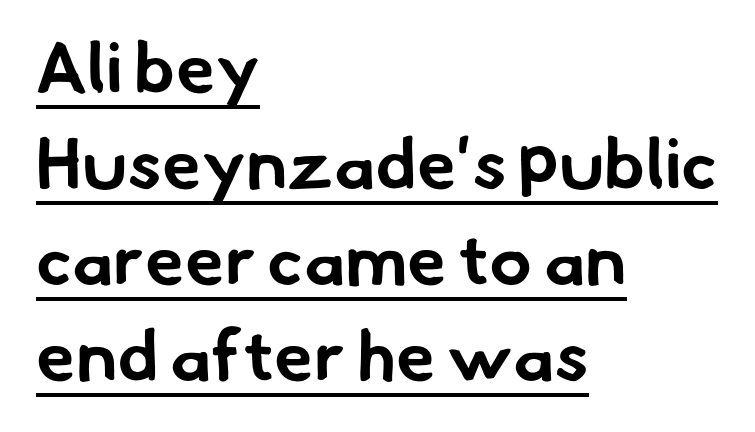
{"serif": "no", "bold": "yes", "weight": "bold", "width": "normal", "stroke_contrast": "low", "x_height": "small", "monospaced": "no", "underline": "yes", "align": "left", "line_spacing": "normal", "line_spacing_ratio": 1.35, "letter_spacing": "normal", "letter_spacing_em": 0.0, "glyph_px": 71}
